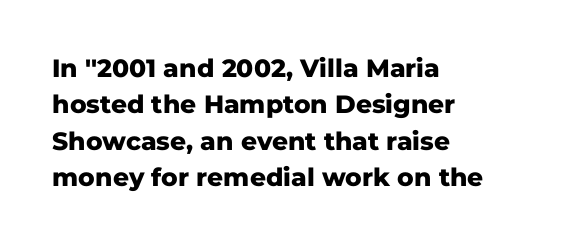
Q: Is the text bold? A: Yes.
Q: Is the text italic (slanted)? A: No, it is upright.
Q: Is the text underlined? A: No.
Q: How is the paragraph aligned? A: Left-aligned.
Q: Is the spacing between letters normal or unusually wide? A: Normal.
Q: Is the spacing between lines tight, normal or loose? A: Normal.
